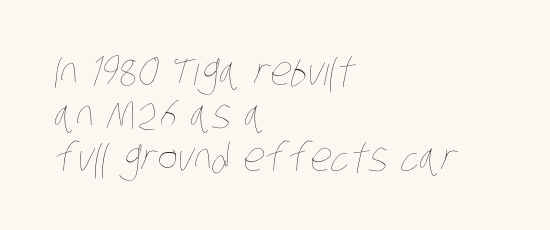
The space between consecutive lines is stingy. Each letter keeps its own natural width here, so spacing adapts to shape. The baseline area is clear. Letters have the restrained weight of plain body copy at most. The letters sit at their default tracking, neither squeezed nor spread. The rendering anchors every line to the left-hand side.
